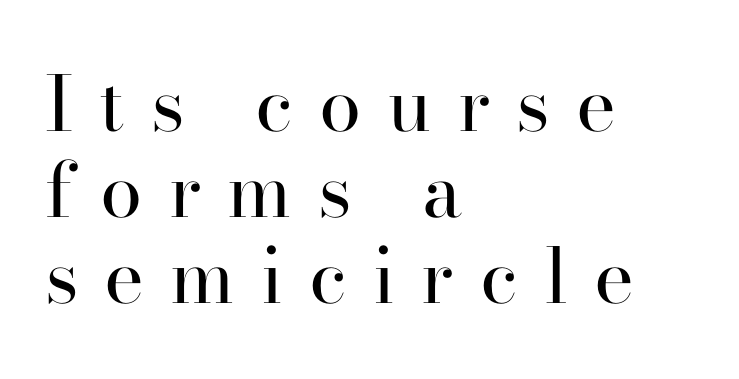
The image shows 76 px regular-weight serif type, upright; set left-aligned, tight line spacing (1.13x), unusually wide letter spacing (+0.34 em), not underlined; high stroke contrast and a small x-height.
